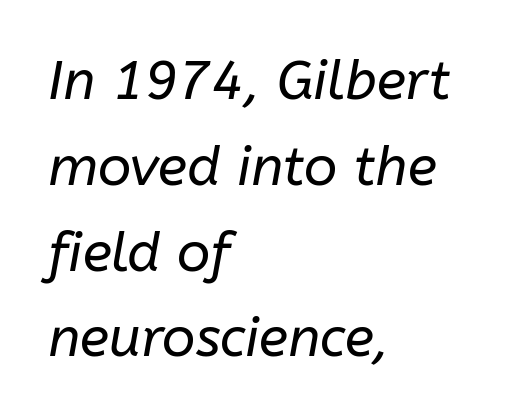
The passage is arranged the way most books set body copy — flush left. The type is set solid horizontally, with unmodified tracking. The letters advance in unequal steps, a hallmark of proportional type. Heaviness? Minimal to ordinary, like unemphasized prose. The specimen reads as italic at a glance.
